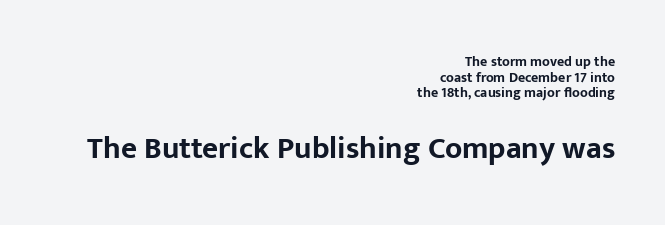
{"serif": "no", "italic": "no", "bold": "yes", "weight": "bold", "width": "normal", "stroke_contrast": "low", "x_height": "medium", "monospaced": "no", "underline": "no", "align": "right", "line_spacing": "tight", "line_spacing_ratio": 1.12, "letter_spacing": "normal", "letter_spacing_em": 0.0, "larger_block": "second", "size_ratio": 2.21, "glyph_px": 31}
